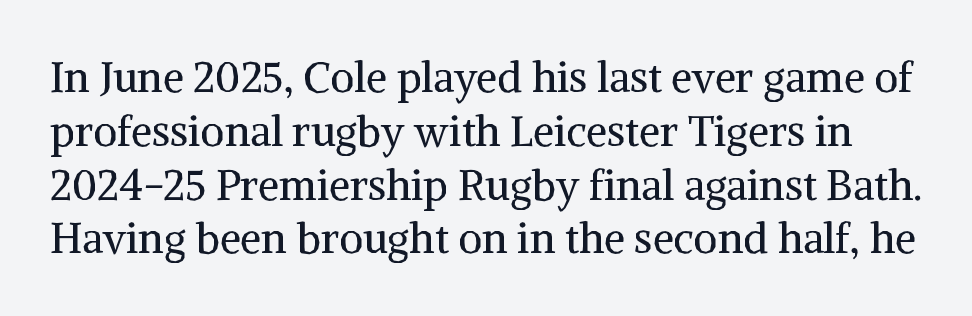
The lettering stays uniformly vertical, giving the passage a roman look. The lines sit at an ordinary, default distance from one another. A light-to-regular cut is what we see here. Is the letter spacing exaggerated? No — it looks like the ordinary default.
